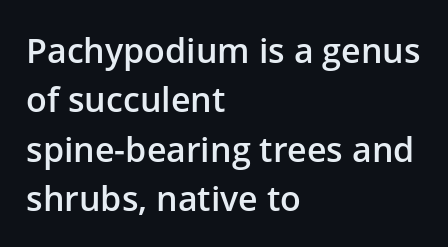
Nobody touched the tracking dial on this one. A typesetter would label this face a sans. In terms of weight, the rendering is demibold, just under bold. Horizontally, the lines are justified to the leading edge only.
